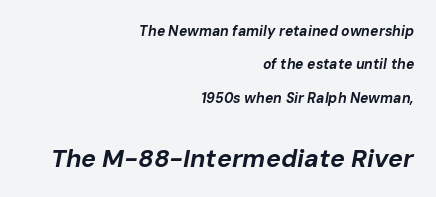
How heavy is the stroke? Heavy — this is a bold. The whole block is typeset with a tilt. Note: smaller setting up top, larger setting below. The setting favours the right margin, as signatures and pull-quotes sometimes do. The strip under each line holds only bare page. Baseline-to-baseline distance is far greater than the letter height.
